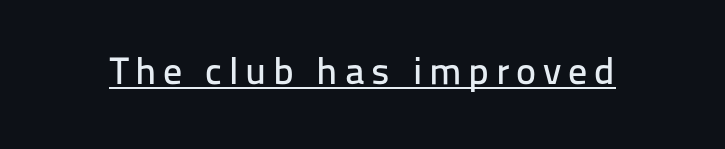
{"serif": "no", "italic": "no", "width": "normal", "stroke_contrast": "low", "x_height": "medium", "monospaced": "no", "underline": "yes", "glyph_px": 38}
